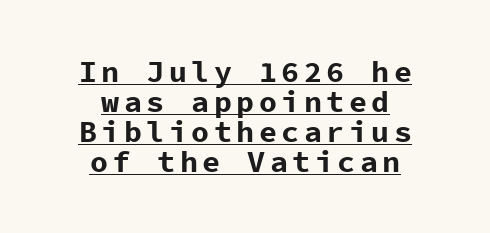
The image shows 30 px bold sans-serif type, upright, monospaced; set centered, tight line spacing (1.0x), underlined; low stroke contrast and a medium x-height.
